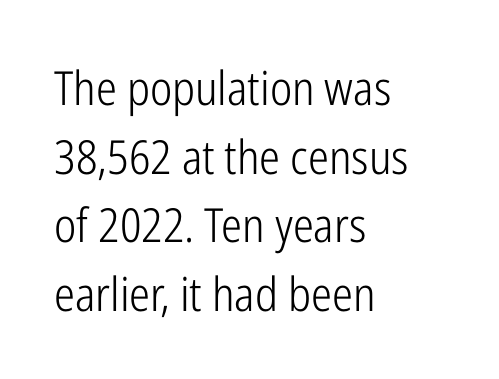
The image shows 47 px light, condensed sans-serif type, upright; set left-aligned, normal line spacing (1.46x), normal letter spacing, not underlined; low stroke contrast and a medium x-height.
